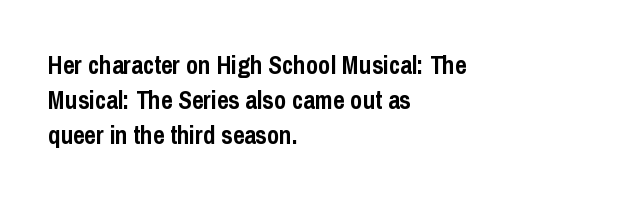
Q: Is the text bold? A: Yes.
Q: Is the text italic (slanted)? A: No, it is upright.
Q: Is the text underlined? A: No.
Q: How is the paragraph aligned? A: Left-aligned.
Q: Is the spacing between letters normal or unusually wide? A: Normal.
Q: Is the spacing between lines tight, normal or loose? A: Normal.
